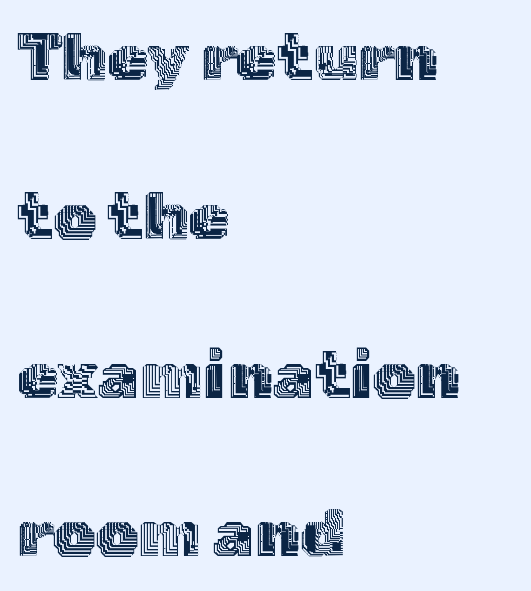
The image shows 67 px text type, upright; set left-aligned, loose line spacing (2.37x), normal letter spacing, not underlined; a medium x-height.
